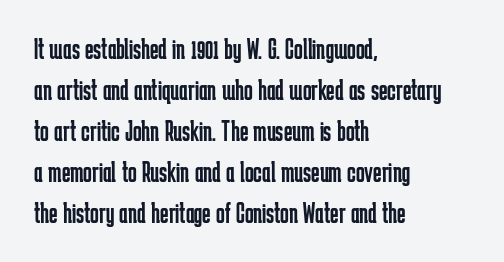
{"serif": "no", "italic": "no", "bold": "no", "weight": "regular", "width": "condensed", "stroke_contrast": "low", "x_height": "medium", "monospaced": "no", "underline": "no", "align": "left", "line_spacing": "normal", "line_spacing_ratio": 1.41, "letter_spacing": "normal", "letter_spacing_em": 0.0, "glyph_px": 29}
